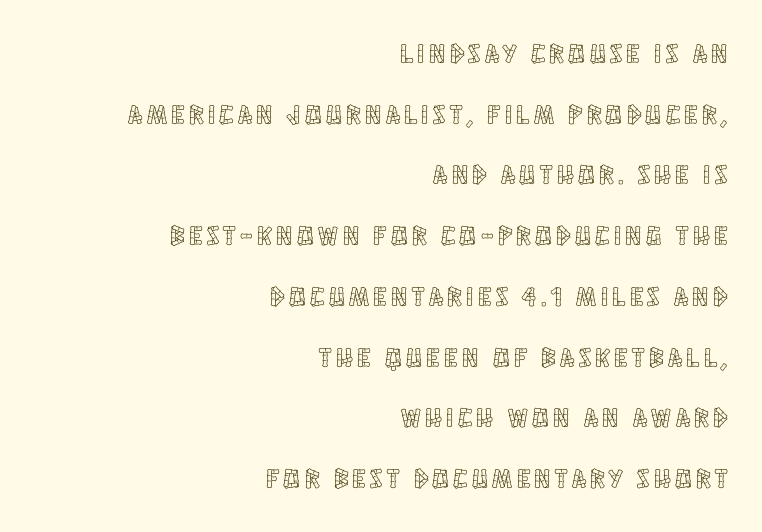
Q: Is the text italic (slanted)? A: No, it is upright.
Q: Is the text underlined? A: No.
Q: How is the paragraph aligned? A: Right-aligned.
Q: Is the spacing between lines tight, normal or loose? A: Loose.
